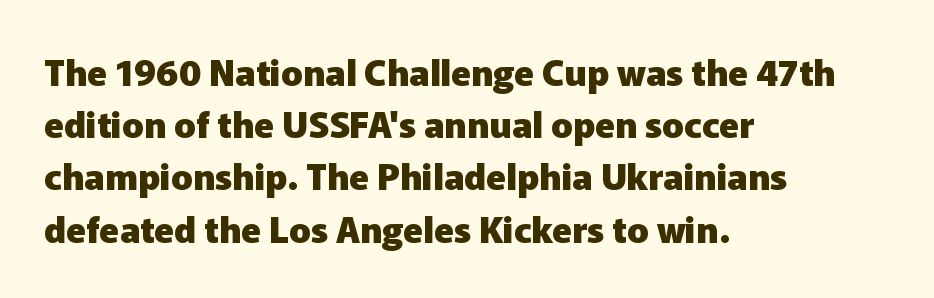
The image shows 36 px heavy sans-serif type, upright; set left-aligned, normal line spacing (1.45x), normal letter spacing, not underlined; low stroke contrast and a medium x-height.
